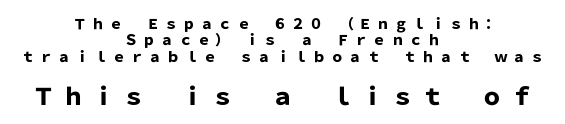
{"italic": "no", "bold": "yes", "underline": "no", "align": "center", "line_spacing_ratio": 1.17, "letter_spacing": "wide", "letter_spacing_em": 0.3, "larger_block": "second", "size_ratio": 1.64, "glyph_px": 23}
